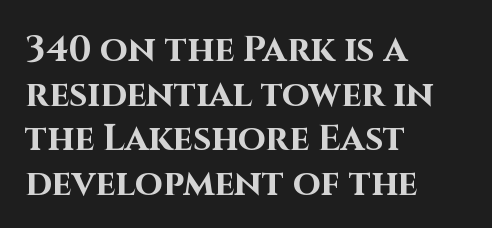
Q: Is the text bold? A: Yes.
Q: Is the text italic (slanted)? A: No, it is upright.
Q: Is the typeface a serif or a sans-serif typeface? A: Sans-serif.
Q: Is the text underlined? A: No.
Q: How is the paragraph aligned? A: Left-aligned.
Q: Is the spacing between letters normal or unusually wide? A: Normal.
Q: Width (condensed, normal, or wide)? A: Normal.
Q: Stroke contrast? A: High.
Q: x-height? A: Large.
Q: Monospaced? A: No.
